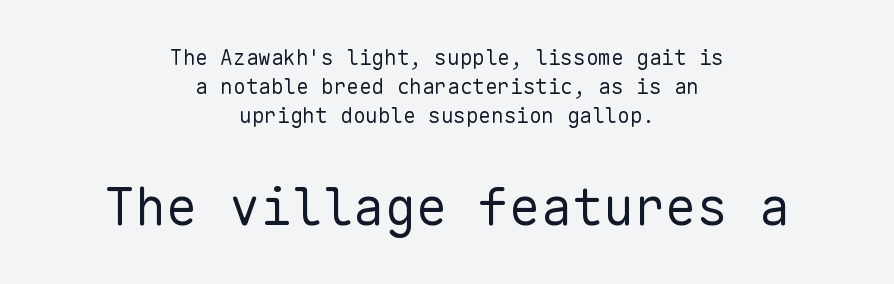
The image shows 52 px regular-weight sans-serif type, upright, monospaced; set centered, normal line spacing (1.37x), normal letter spacing, not underlined; the second (bottom) block is 2.48x larger; low stroke contrast and a medium x-height.
